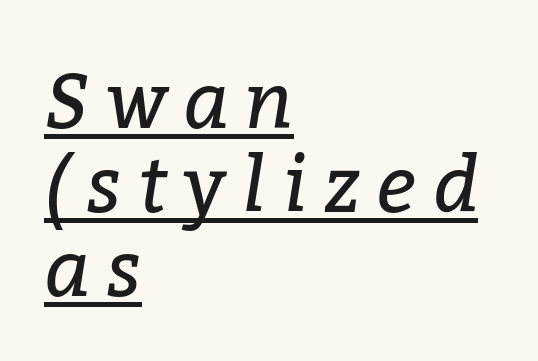
The image shows 77 px regular-weight serif type, italic (leaning right); set left-aligned, tight line spacing (1.09x), unusually wide letter spacing (+0.21 em), underlined; low stroke contrast and a medium x-height.
